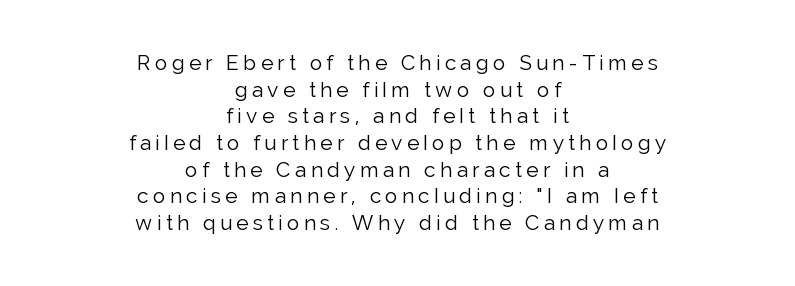
Q: Is the text bold? A: No.
Q: Is the text italic (slanted)? A: No, it is upright.
Q: Is the text underlined? A: No.
Q: How is the paragraph aligned? A: Centered.
Q: Is the spacing between letters normal or unusually wide? A: Unusually wide.
Q: Is the spacing between lines tight, normal or loose? A: Normal.
